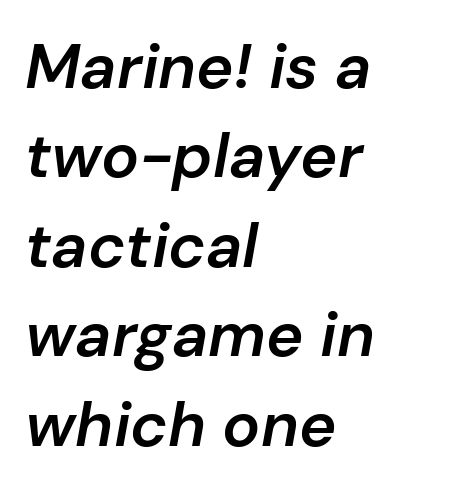
Q: Is the text bold? A: Semi-bold.
Q: Is the text italic (slanted)? A: Yes, it leans right by about 10 degrees.
Q: Is the text underlined? A: No.
Q: How is the paragraph aligned? A: Left-aligned.
Q: Is the spacing between letters normal or unusually wide? A: Normal.
Q: Is the spacing between lines tight, normal or loose? A: Normal.
Q: Width (condensed, normal, or wide)? A: Normal.
Q: Stroke contrast? A: Low.
Q: x-height? A: Medium.
Q: Monospaced? A: No.
